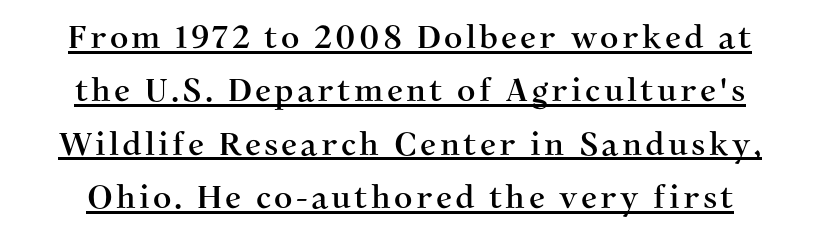
{"serif": "yes", "italic": "no", "width": "normal", "stroke_contrast": "medium", "x_height": "medium", "monospaced": "no", "underline": "yes", "line_spacing": "normal", "line_spacing_ratio": 1.67, "glyph_px": 32}
